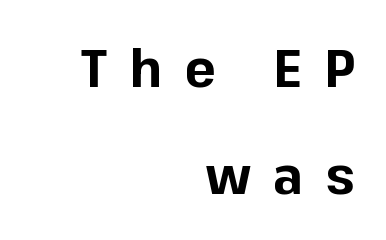
The image shows 52 px bold sans-serif type, upright; set right-aligned, loose line spacing (2.05x), unusually wide letter spacing (+0.44 em), not underlined; low stroke contrast and a medium x-height.
